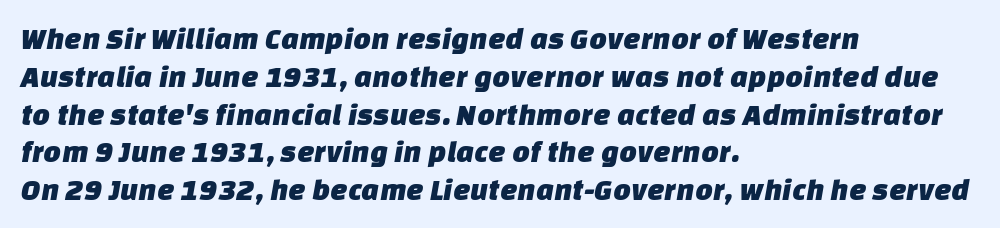
The image shows 31 px sans-serif type; set left-aligned, line spacing 1.22x, normal letter spacing, not underlined; low stroke contrast and a large x-height.
